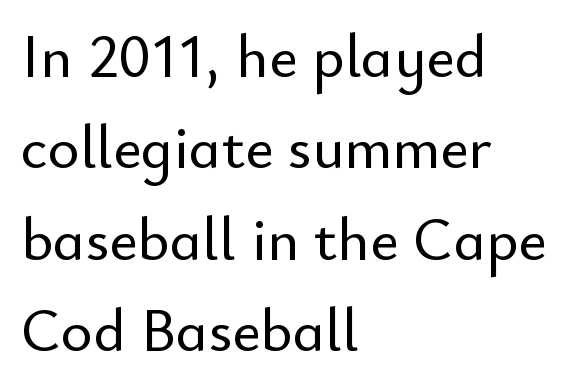
The image shows 61 px sans-serif type, upright; set left-aligned, normal line spacing (1.5x), normal letter spacing, not underlined; low stroke contrast and a small x-height.
